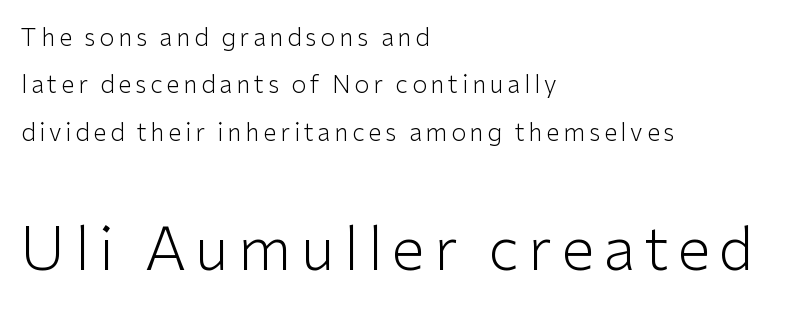
Regarding leading, the lines here are spaced well apart. Nothing heavy about these letters — not bold at all. Each line starts at the same left margin while the right side varies. Is there any slant? The stems are plumb. This layout puts the modest block above and the oversized block below. Descender tails drop into unmarked territory.
